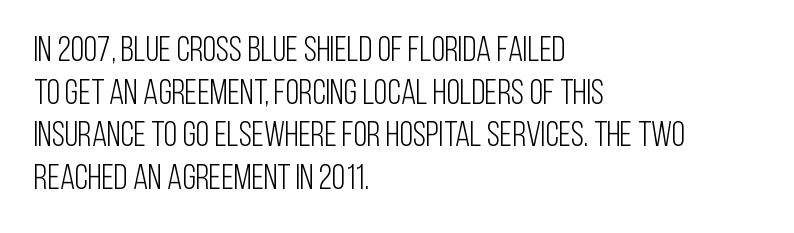
Varying glyph widths throughout — classic text-font behaviour. Visually the block forms a straight wall on the left and a jagged coastline on the right. In terms of letterform style, serifs are entirely absent. The letters stand straight up with perfectly vertical stems. The foot of each line stays bare and open. In terms of letterspacing, this is plain default setting.
